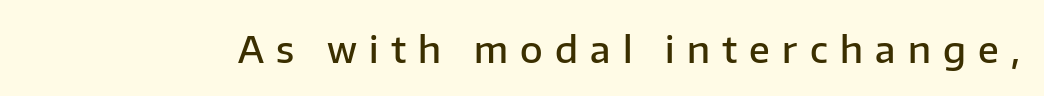
Q: Is the text bold? A: Semi-bold.
Q: Is the text italic (slanted)? A: No, it is upright.
Q: Is the typeface a serif or a sans-serif typeface? A: Sans-serif.
Q: Is the text underlined? A: No.
Q: Is the spacing between letters normal or unusually wide? A: Unusually wide.
Q: Width (condensed, normal, or wide)? A: Normal.
Q: Stroke contrast? A: Low.
Q: x-height? A: Medium.
Q: Monospaced? A: No.
